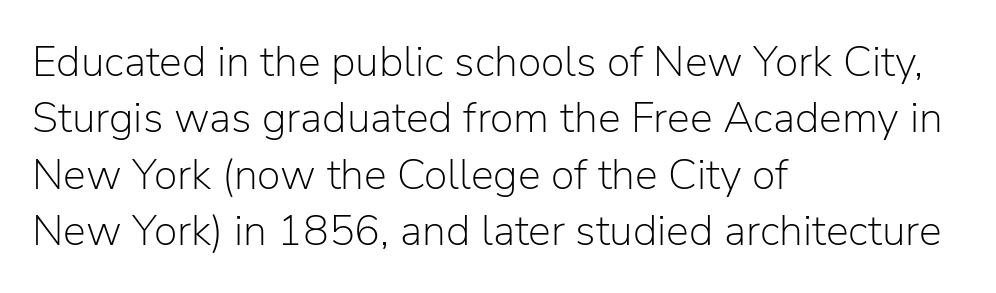
Q: Is the text bold? A: No.
Q: Is the text italic (slanted)? A: No, it is upright.
Q: Is the typeface a serif or a sans-serif typeface? A: Sans-serif.
Q: Is the text underlined? A: No.
Q: How is the paragraph aligned? A: Left-aligned.
Q: Is the spacing between letters normal or unusually wide? A: Normal.
Q: Is the spacing between lines tight, normal or loose? A: Normal.
Q: Width (condensed, normal, or wide)? A: Normal.
Q: Stroke contrast? A: Low.
Q: x-height? A: Medium.
Q: Monospaced? A: No.
